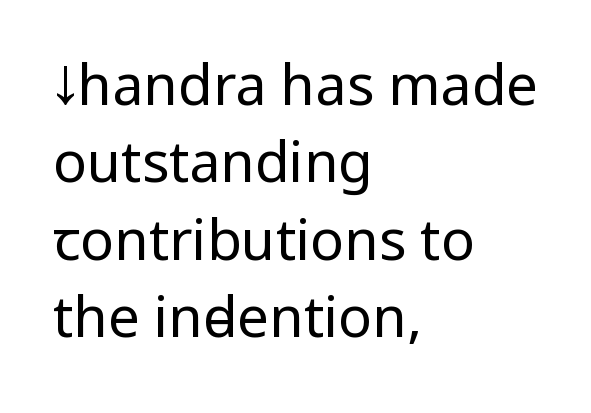
Typeset ragged right — the left edge is the straight one. Underlining? Definitely not there. Note: no serifs on the glyphs. Weight: in the light-to-regular range. These lines sit exactly where default settings would place them. In terms of letterspacing, this is plain default setting.
